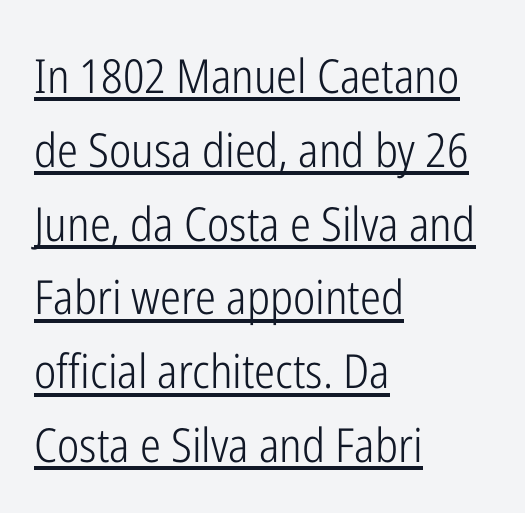
The image shows 47 px light, condensed sans-serif type, upright; set left-aligned, normal line spacing (1.57x), normal letter spacing, underlined; low stroke contrast and a medium x-height.
